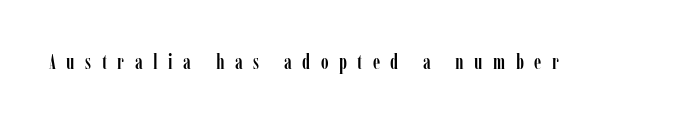
The specimen reads as upright at a glance. The passage shown has open, widely tracked lettering throughout. Beneath every word, the page is bare.
